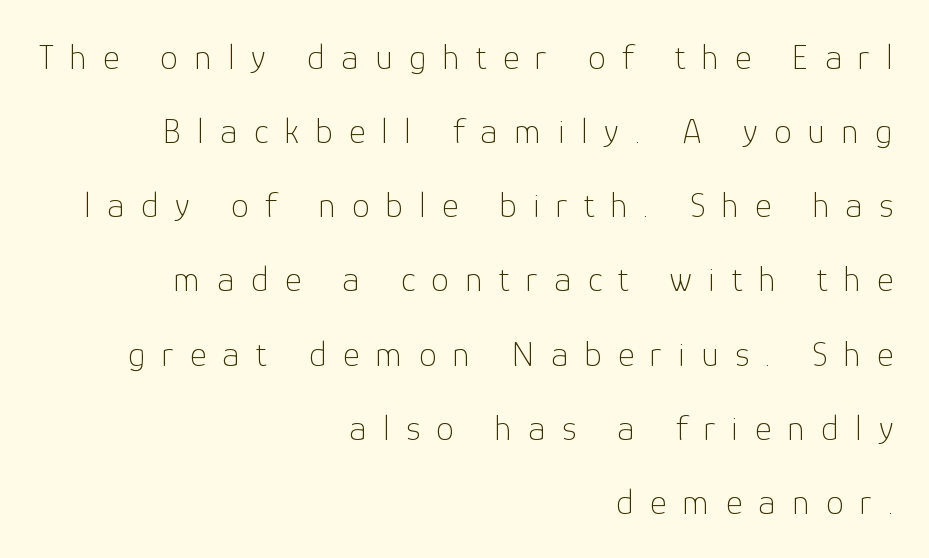
{"serif": "no", "italic": "no", "bold": "no", "weight": "thin", "width": "normal", "stroke_contrast": "low", "x_height": "medium", "monospaced": "no", "underline": "no", "align": "right", "line_spacing": "loose", "line_spacing_ratio": 2.06, "letter_spacing": "wide", "letter_spacing_em": 0.45, "glyph_px": 36}
